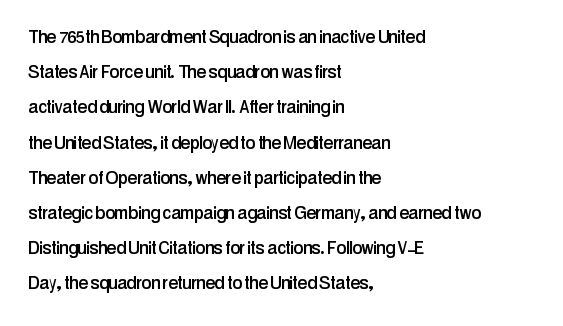
The image shows 22 px text type, upright; set left-aligned, normal line spacing (1.6x), normal letter spacing, not underlined.
